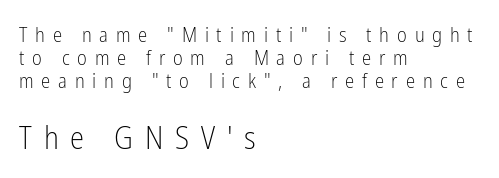
{"serif": "no", "italic": "no", "bold": "no", "weight": "light", "width": "condensed", "stroke_contrast": "low", "x_height": "medium", "monospaced": "no", "underline": "no", "align": "left", "line_spacing": "tight", "line_spacing_ratio": 1.1, "letter_spacing": "wide", "letter_spacing_em": 0.37, "larger_block": "second", "size_ratio": 1.52, "glyph_px": 32}
